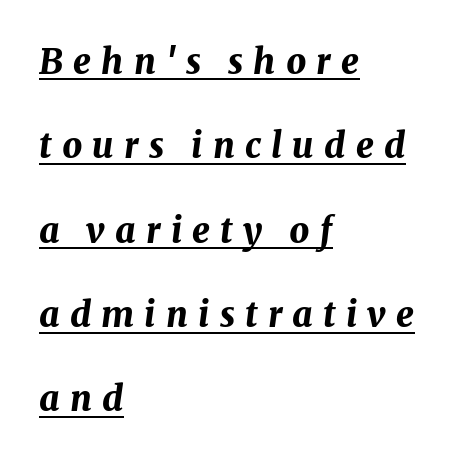
{"italic": "yes", "lean": "right", "slant_degrees": 8, "bold": "yes", "weight": "bold", "width": "normal", "stroke_contrast": "medium", "x_height": "medium", "monospaced": "no", "underline": "yes", "align": "left", "line_spacing": "loose", "line_spacing_ratio": 2.41, "letter_spacing": "wide", "letter_spacing_em": 0.29, "glyph_px": 35}
